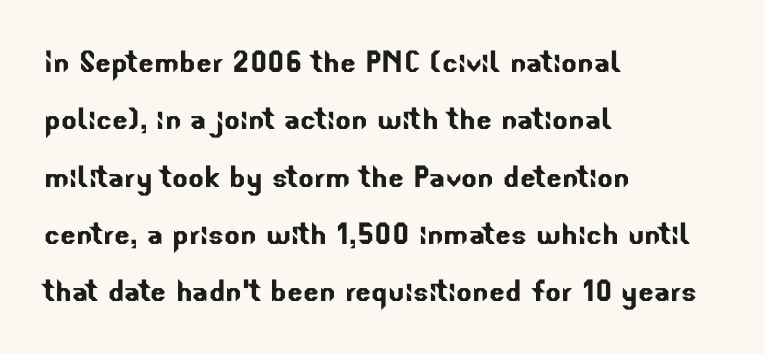
Q: Is the typeface a serif or a sans-serif typeface? A: Sans-serif.
Q: Is the text underlined? A: No.
Q: How is the paragraph aligned? A: Left-aligned.
Q: Is the spacing between letters normal or unusually wide? A: Normal.
Q: Is the spacing between lines tight, normal or loose? A: Normal.
Q: Width (condensed, normal, or wide)? A: Normal.
Q: Stroke contrast? A: Low.
Q: x-height? A: Small.
Q: Monospaced? A: No.
